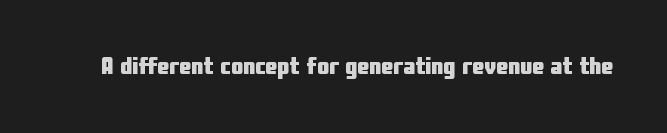
Q: Is the text bold? A: Yes.
Q: Is the text italic (slanted)? A: No, it is upright.
Q: Is the text underlined? A: No.
Q: Is the spacing between letters normal or unusually wide? A: Normal.
